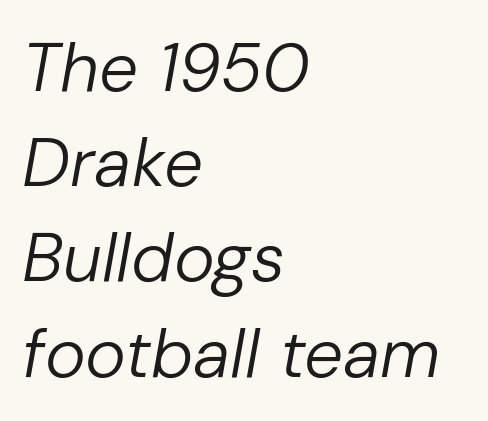
{"italic": "yes", "lean": "right", "slant_degrees": 10, "bold": "no", "weight": "regular", "width": "normal", "stroke_contrast": "low", "x_height": "medium", "monospaced": "no", "underline": "no", "align": "left", "line_spacing": "normal", "line_spacing_ratio": 1.38, "letter_spacing": "normal", "letter_spacing_em": 0.0, "glyph_px": 69}
